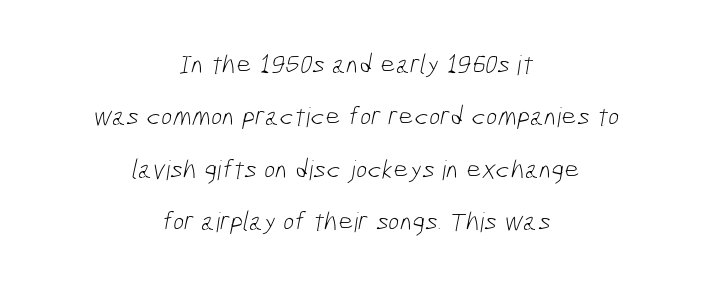
The letters sit at their default tracking, neither squeezed nor spread. The strokes carry an ordinary text weight at most. Typeset on center — no edge is straight. Quick note: underline off. The vertical gap from one line to the next is large.
